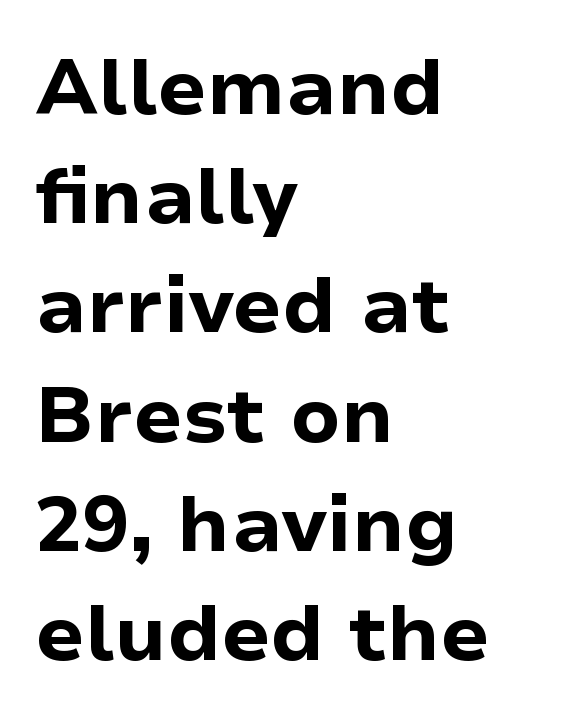
{"serif": "no", "italic": "no", "bold": "yes", "weight": "bold", "width": "normal", "stroke_contrast": "low", "x_height": "medium", "monospaced": "no", "underline": "no", "align": "left", "line_spacing": "normal", "line_spacing_ratio": 1.4, "letter_spacing": "normal", "letter_spacing_em": 0.0, "glyph_px": 78}
